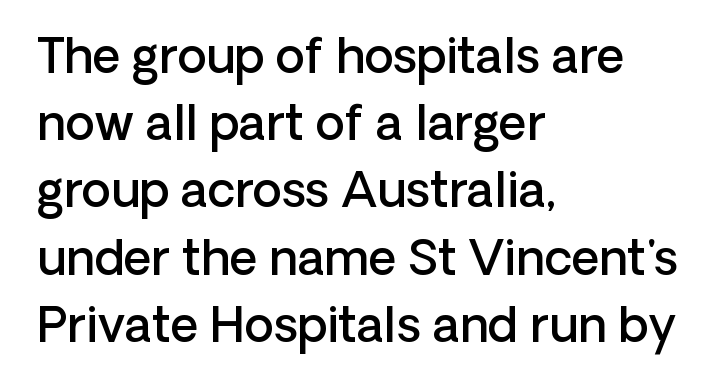
If you measured baseline to baseline, you'd find a middling distance. The type is set solid horizontally, with unmodified tracking. In terms of posture, this sample is upright. This sample has the flowing, uneven cadence of proportional lettering.
